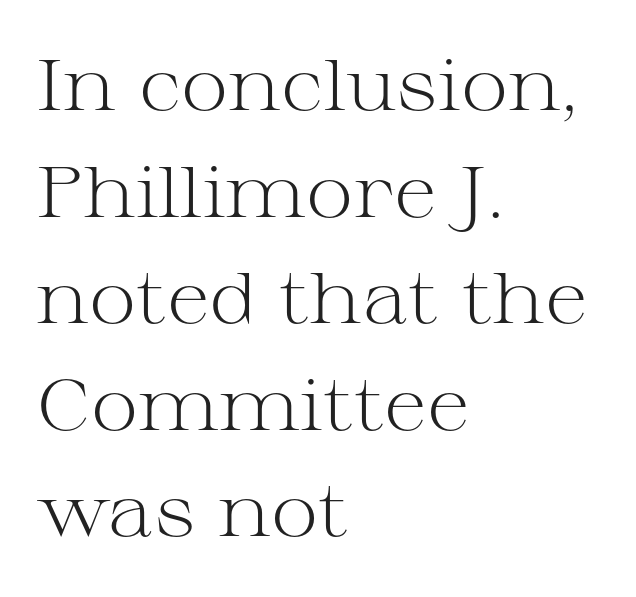
Q: Is the text bold? A: No.
Q: Is the text italic (slanted)? A: No, it is upright.
Q: Is the typeface a serif or a sans-serif typeface? A: Serif.
Q: Is the text underlined? A: No.
Q: How is the paragraph aligned? A: Left-aligned.
Q: Is the spacing between letters normal or unusually wide? A: Normal.
Q: Is the spacing between lines tight, normal or loose? A: Normal.
Q: Width (condensed, normal, or wide)? A: Wide.
Q: Stroke contrast? A: Medium.
Q: x-height? A: Medium.
Q: Monospaced? A: No.
